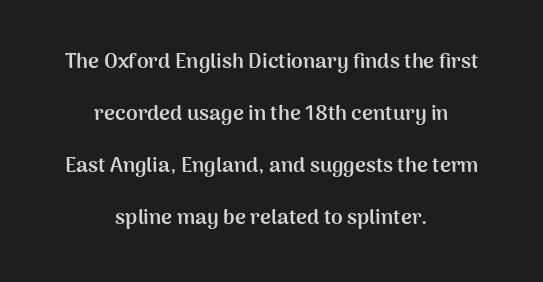
The image shows 21 px bold type, upright; set centered, loose line spacing (2.48x), normal letter spacing, not underlined.
